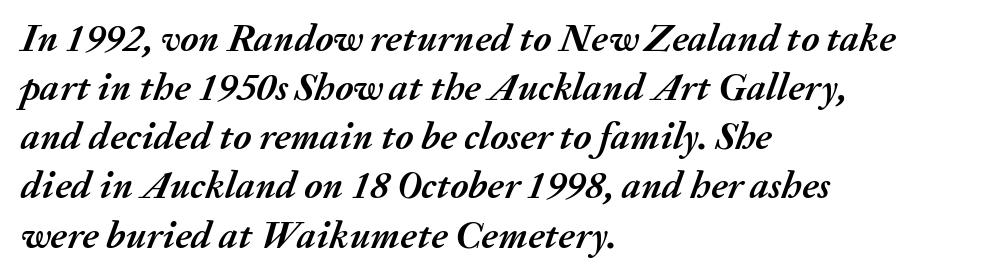
{"italic": "yes", "lean": "right", "slant_degrees": 20, "bold": "yes", "weight": "semibold", "width": "normal", "stroke_contrast": "medium", "x_height": "medium", "monospaced": "no", "underline": "no", "align": "left", "line_spacing": "normal", "line_spacing_ratio": 1.26, "letter_spacing": "normal", "letter_spacing_em": 0.0, "glyph_px": 39}
